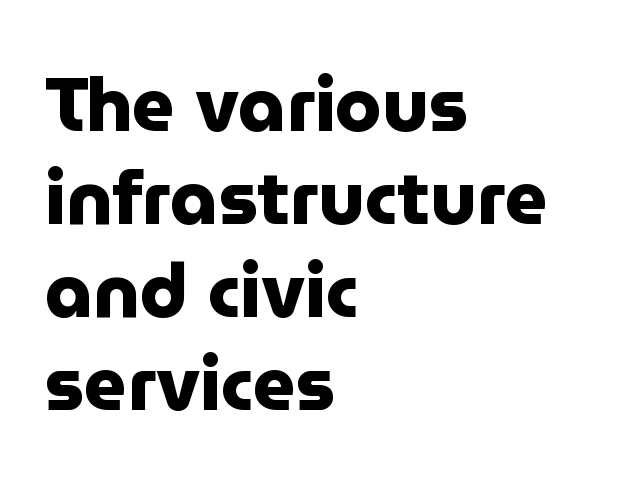
Q: Is the text bold? A: Yes.
Q: Is the text italic (slanted)? A: No, it is upright.
Q: Is the typeface a serif or a sans-serif typeface? A: Sans-serif.
Q: Is the text underlined? A: No.
Q: How is the paragraph aligned? A: Left-aligned.
Q: Is the spacing between letters normal or unusually wide? A: Normal.
Q: Width (condensed, normal, or wide)? A: Normal.
Q: Stroke contrast? A: Low.
Q: x-height? A: Medium.
Q: Monospaced? A: No.
